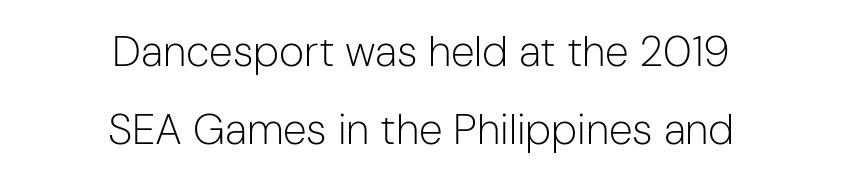
Q: Is the text bold? A: No.
Q: Is the text italic (slanted)? A: No, it is upright.
Q: Is the typeface a serif or a sans-serif typeface? A: Sans-serif.
Q: Is the text underlined? A: No.
Q: How is the paragraph aligned? A: Centered.
Q: Is the spacing between letters normal or unusually wide? A: Normal.
Q: Width (condensed, normal, or wide)? A: Normal.
Q: Stroke contrast? A: Low.
Q: x-height? A: Medium.
Q: Monospaced? A: No.
